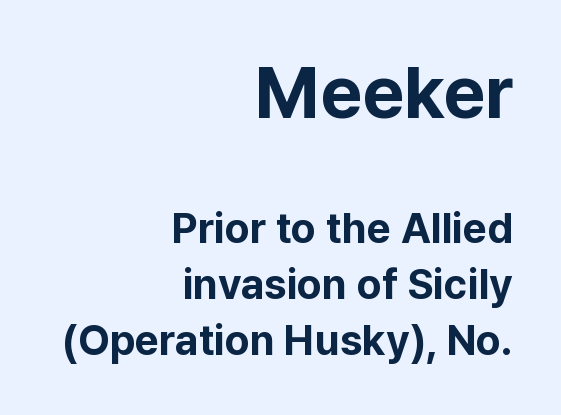
{"serif": "no", "italic": "no", "bold": "yes", "weight": "bold", "width": "normal", "stroke_contrast": "low", "x_height": "medium", "monospaced": "no", "underline": "no", "align": "right", "line_spacing": "normal", "line_spacing_ratio": 1.33, "letter_spacing": "normal", "letter_spacing_em": 0.0, "larger_block": "first", "size_ratio": 1.74, "glyph_px": 73}
